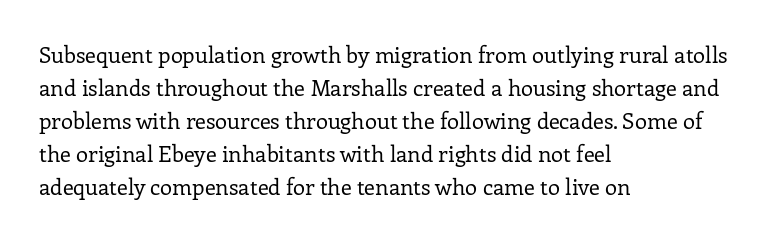
Q: Is the text bold? A: No.
Q: Is the text italic (slanted)? A: No, it is upright.
Q: Is the text underlined? A: No.
Q: How is the paragraph aligned? A: Left-aligned.
Q: Is the spacing between letters normal or unusually wide? A: Normal.
Q: Is the spacing between lines tight, normal or loose? A: Normal.
